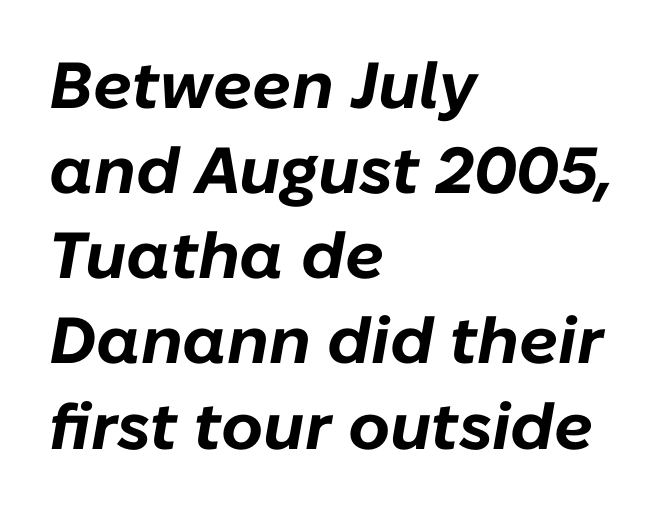
Look at the tracking — it's just the regular setting, nothing added. Varying glyph widths throughout — classic text-font behaviour. The typesetting leans heavy: a genuine bold. The gap between lines stays unmarked. The passage shown leans; its letterforms are oblique.
